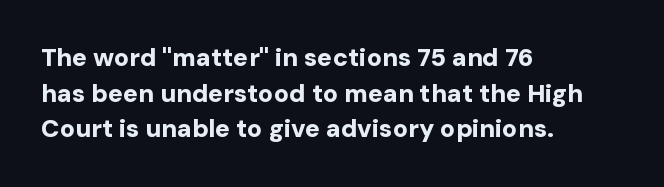
Q: Is the text bold? A: Yes.
Q: Is the text italic (slanted)? A: No, it is upright.
Q: Is the text underlined? A: No.
Q: How is the paragraph aligned? A: Left-aligned.
Q: Is the spacing between letters normal or unusually wide? A: Normal.
Q: Is the spacing between lines tight, normal or loose? A: Normal.
